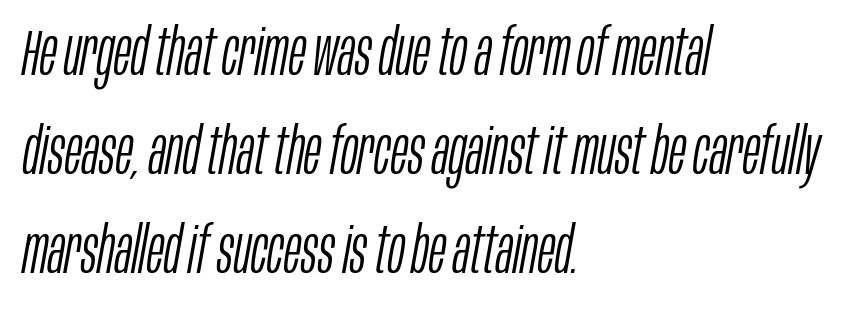
Q: Is the text bold? A: No.
Q: Is the text italic (slanted)? A: Yes, it leans right by about 10 degrees.
Q: Is the text underlined? A: No.
Q: How is the paragraph aligned? A: Left-aligned.
Q: Is the spacing between letters normal or unusually wide? A: Normal.
Q: Is the spacing between lines tight, normal or loose? A: Normal.
Q: Width (condensed, normal, or wide)? A: Condensed.
Q: Stroke contrast? A: Low.
Q: x-height? A: Large.
Q: Monospaced? A: No.
